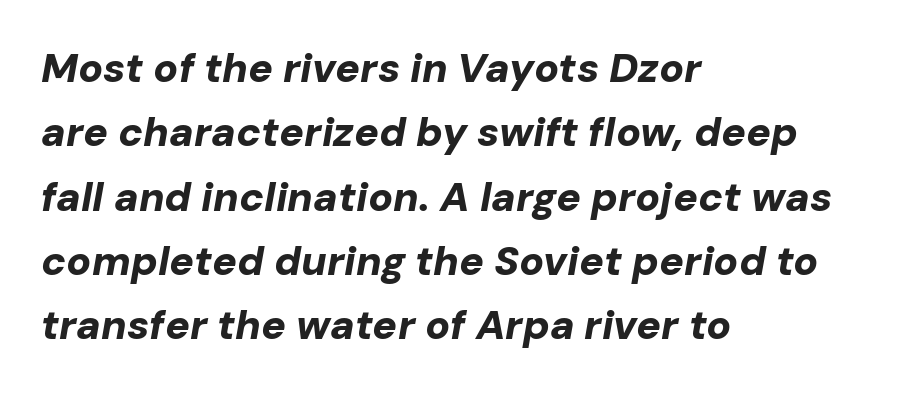
The image shows 41 px bold type, italic (leaning right); set left-aligned, normal line spacing (1.57x), normal letter spacing, not underlined; low stroke contrast and a medium x-height.
